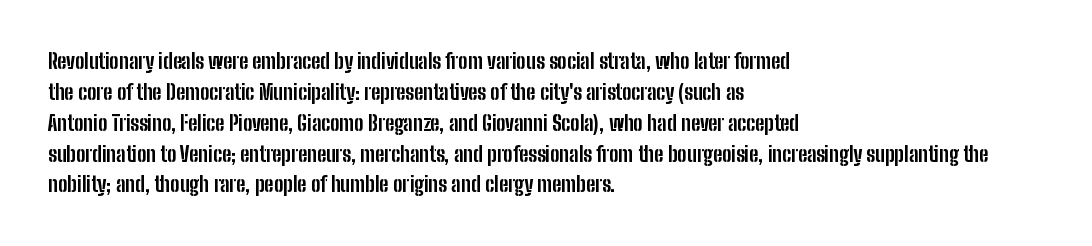
Q: Is the text bold? A: Yes.
Q: Is the text italic (slanted)? A: No, it is upright.
Q: Is the text underlined? A: No.
Q: How is the paragraph aligned? A: Left-aligned.
Q: Is the spacing between letters normal or unusually wide? A: Normal.
Q: Is the spacing between lines tight, normal or loose? A: Normal.
